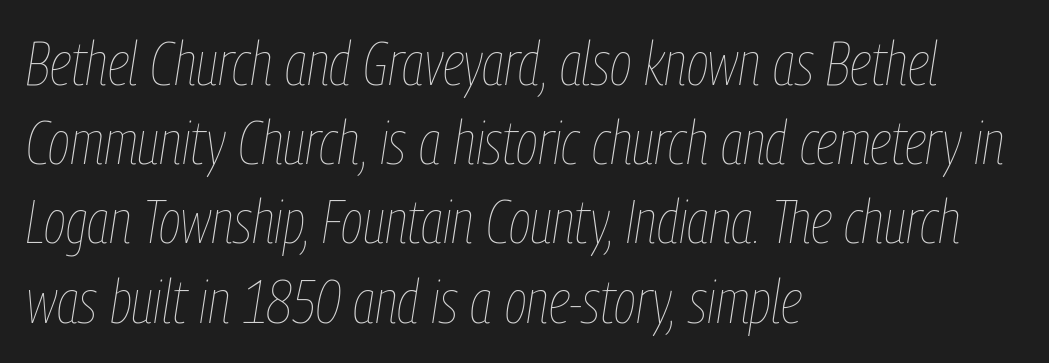
The face looks like a standard text weight, possibly lighter. Is the type slanted? Yes — the strokes lean at a clear angle. No extra tracking has been applied to these lines. The typesetter chose a ragged-right arrangement here.
